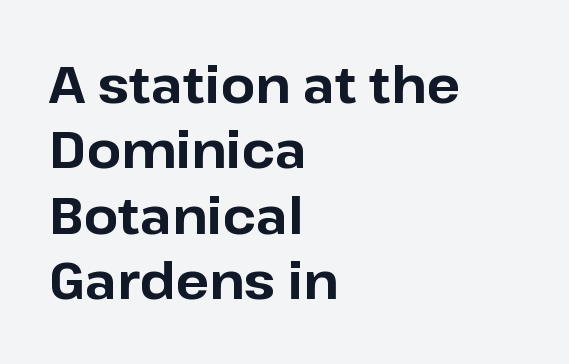
Casual observation: everything's shoved over to the left. These lines keep a tight, regular rhythm from letter to letter. Is this a fixed-width face? No — the glyphs have proportional, varying widths. Letterform terminals end flat and unadorned throughout the passage.
